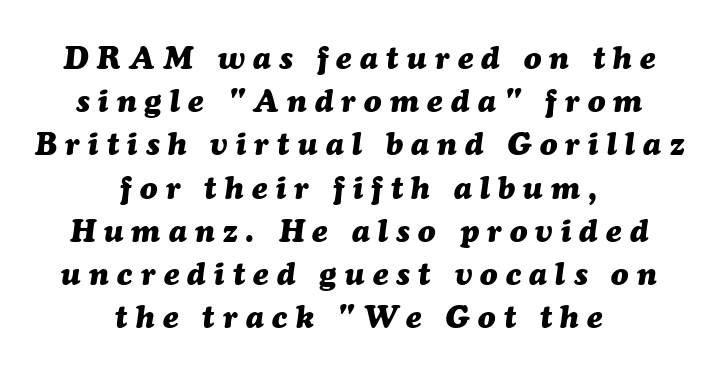
This sample has the flowing, uneven cadence of proportional lettering. The characters look thick and weighty, a clear bold. Does the lettering tilt? It does — this is italic. Vertically, the passage feels balanced, rows spaced as you'd expect. Nobody drew a line under any word here. Someone cranked the tracking dial way up on this one.
